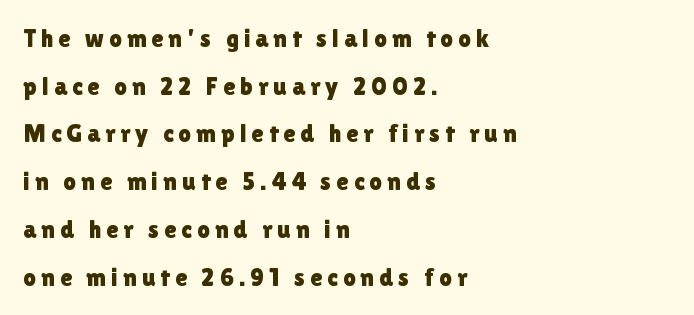
{"italic": "no", "underline": "no", "align": "left", "line_spacing": "loose", "line_spacing_ratio": 1.91, "letter_spacing": "wide", "letter_spacing_em": 0.2, "glyph_px": 25}
